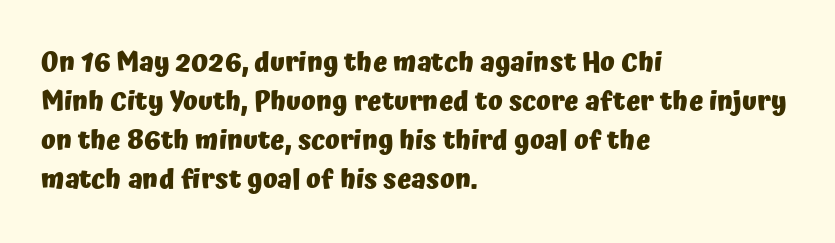
{"italic": "no", "bold": "yes", "underline": "no", "align": "left", "line_spacing": "normal", "line_spacing_ratio": 1.44, "letter_spacing": "normal", "letter_spacing_em": 0.0, "glyph_px": 27}
